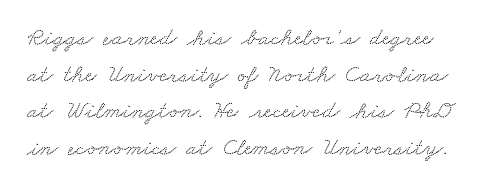
The image shows 25 px text type; set normal line spacing (1.47x), normal letter spacing, not underlined.
